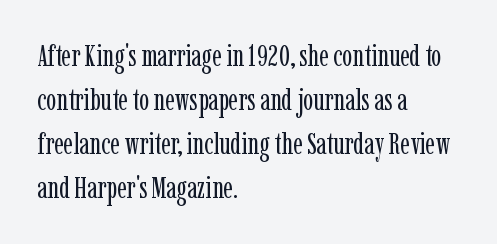
The words here are not underlined. In terms of posture, this sample is upright. All the whitespace from short lines collects on the right. Is the letter spacing exaggerated? No — it looks like the ordinary default.
